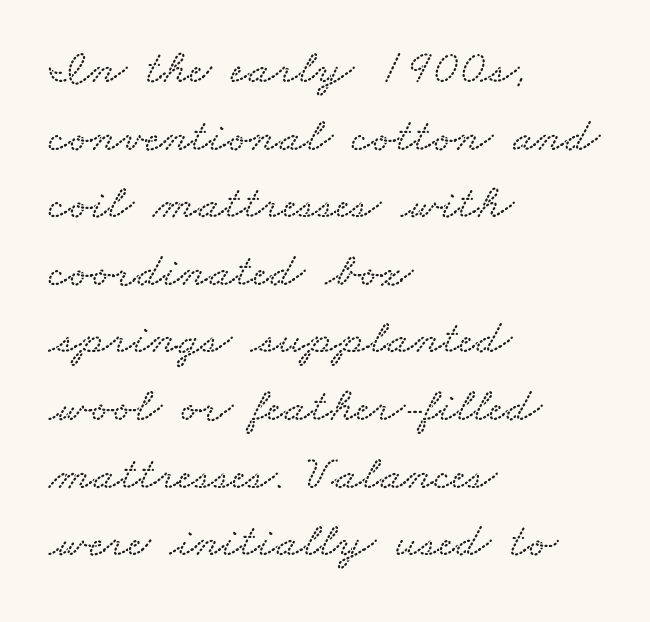
Q: Is the text underlined? A: No.
Q: How is the paragraph aligned? A: Left-aligned.
Q: Is the spacing between letters normal or unusually wide? A: Normal.
Q: Is the spacing between lines tight, normal or loose? A: Normal.
Q: Width (condensed, normal, or wide)? A: Wide.
Q: Stroke contrast? A: Low.
Q: x-height? A: Small.
Q: Monospaced? A: No.
